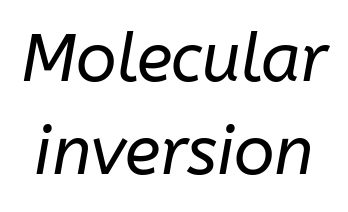
Tall strokes in this sample are angled rather than plumb. Looks like regular typesetting: each glyph gets only the width it needs. The line texture is even and compact thanks to regular tracking. Weight: in the light-to-regular range. This sample keeps an unexceptional amount of space between lines. The space directly below the letters is spotless.
